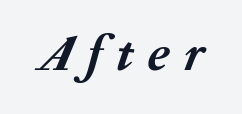
{"italic": "yes", "lean": "right", "slant_degrees": 20, "width": "normal", "stroke_contrast": "low", "x_height": "medium", "monospaced": "no", "underline": "no", "letter_spacing": "wide", "letter_spacing_em": 0.29, "glyph_px": 51}
